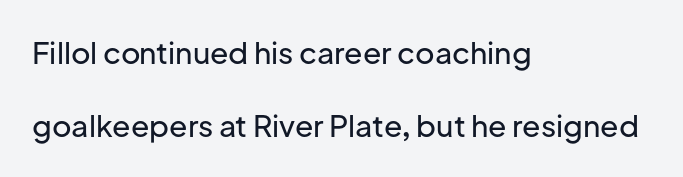
The image shows 30 px sans-serif type, upright; set left-aligned, loose line spacing (2.44x), normal letter spacing, not underlined; low stroke contrast and a medium x-height.
